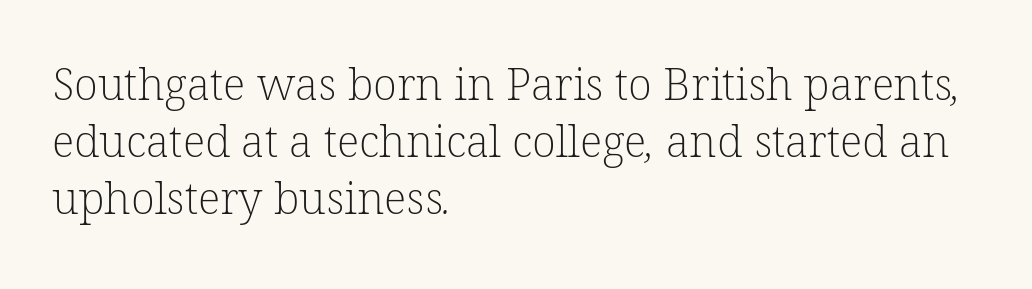
Q: Is the text bold? A: No.
Q: Is the typeface a serif or a sans-serif typeface? A: Serif.
Q: Is the text underlined? A: No.
Q: How is the paragraph aligned? A: Left-aligned.
Q: Is the spacing between letters normal or unusually wide? A: Normal.
Q: Is the spacing between lines tight, normal or loose? A: Normal.
Q: Width (condensed, normal, or wide)? A: Normal.
Q: Stroke contrast? A: Low.
Q: x-height? A: Medium.
Q: Monospaced? A: No.
